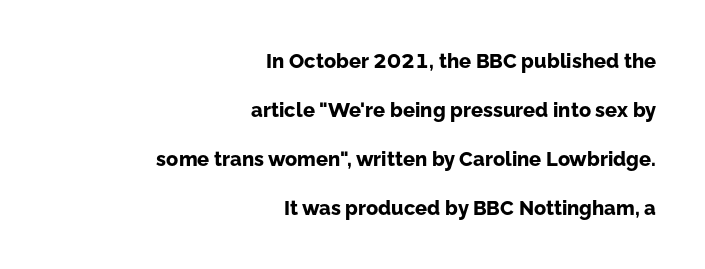
The image shows 20 px bold type, upright; set right-aligned, loose line spacing (2.45x), normal letter spacing, not underlined.
